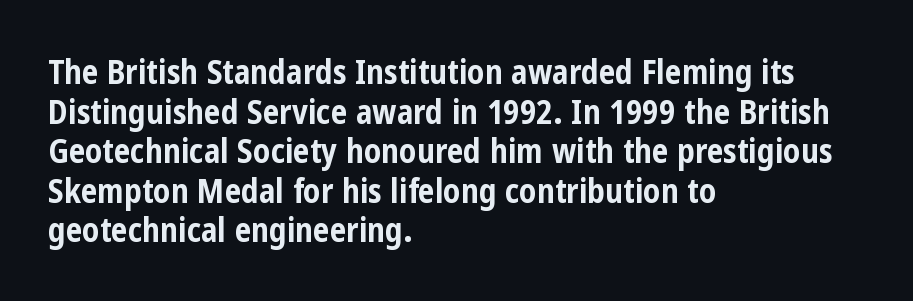
Nope, not italic — everything's standing straight. Clear beneath every line of the passage. Varying glyph widths throughout — classic text-font behaviour. These words are printed bold, with thick strokes throughout. This sample is left-justified, so line endings fall wherever the words run out.
